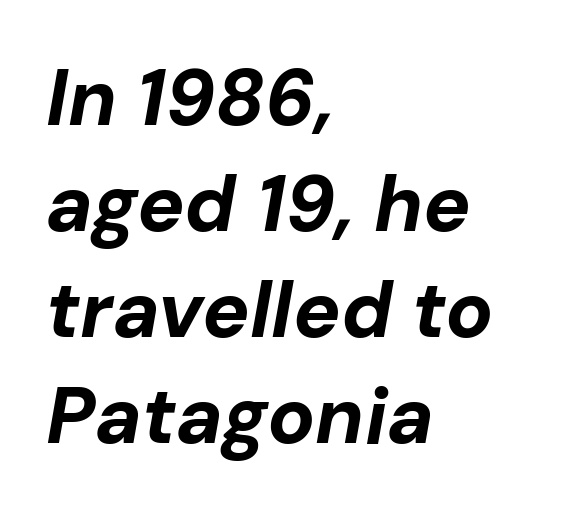
{"italic": "yes", "lean": "right", "slant_degrees": 10, "bold": "yes", "weight": "bold", "width": "normal", "stroke_contrast": "low", "x_height": "medium", "monospaced": "no", "underline": "no", "align": "left", "line_spacing": "normal", "line_spacing_ratio": 1.34, "letter_spacing": "normal", "letter_spacing_em": 0.0, "glyph_px": 79}
